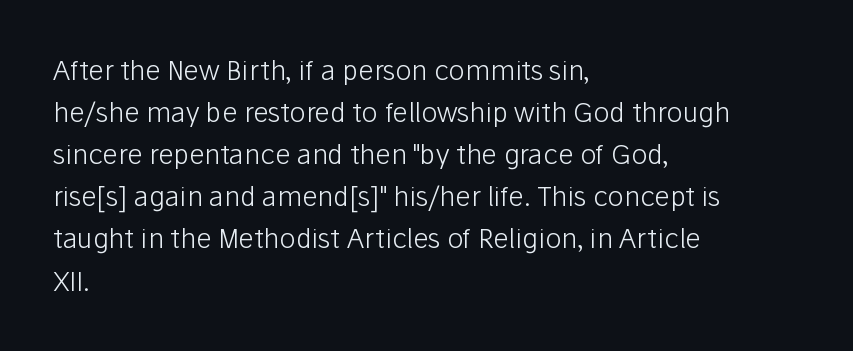
{"italic": "no", "bold": "no", "underline": "no", "align": "left", "line_spacing": "normal", "line_spacing_ratio": 1.56, "letter_spacing": "normal", "letter_spacing_em": 0.0, "glyph_px": 27}
